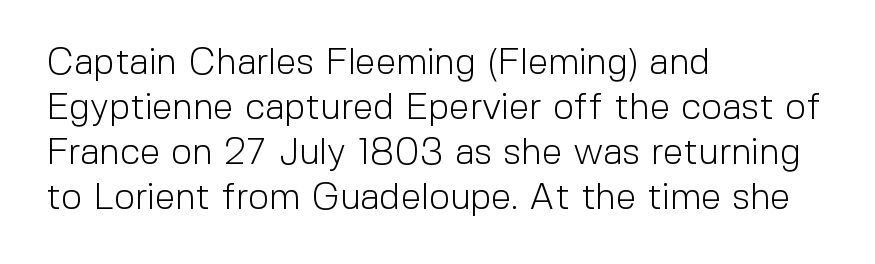
The image shows 37 px light sans-serif type, upright; set left-aligned, line spacing 1.22x, normal letter spacing, not underlined; a medium x-height.
